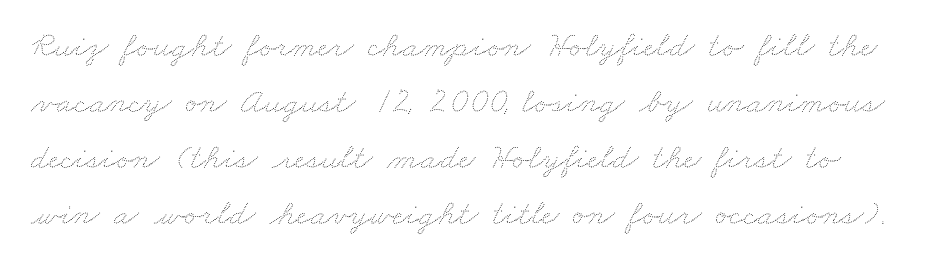
The image shows 36 px thin, wide type; set normal line spacing (1.56x), normal letter spacing, not underlined; medium stroke contrast and a small x-height.
